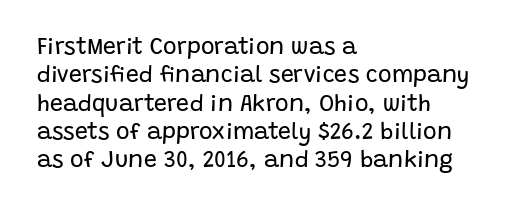
Q: Is the text bold? A: No.
Q: Is the text italic (slanted)? A: No, it is upright.
Q: Is the text underlined? A: No.
Q: How is the paragraph aligned? A: Left-aligned.
Q: Is the spacing between letters normal or unusually wide? A: Normal.
